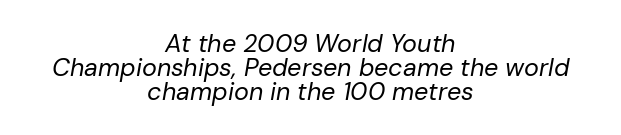
Neither beginnings nor endings align; midpoints do. The words here are not underlined. The face used here has a pronounced slope to its letters. Stroke thickness stays within the range of a standard reading face or lighter. The letters sit at their default tracking, neither squeezed nor spread. Baseline-to-baseline distance is barely more than the letter height.
